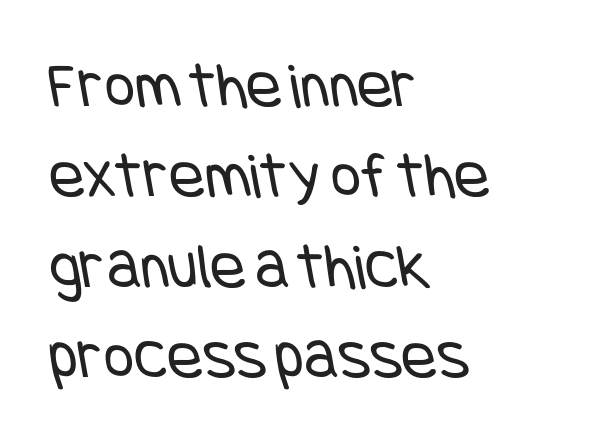
Q: Is the text bold? A: No.
Q: Is the typeface a serif or a sans-serif typeface? A: Sans-serif.
Q: Is the text underlined? A: No.
Q: How is the paragraph aligned? A: Left-aligned.
Q: Is the spacing between letters normal or unusually wide? A: Normal.
Q: Is the spacing between lines tight, normal or loose? A: Normal.
Q: Width (condensed, normal, or wide)? A: Condensed.
Q: Stroke contrast? A: Low.
Q: x-height? A: Large.
